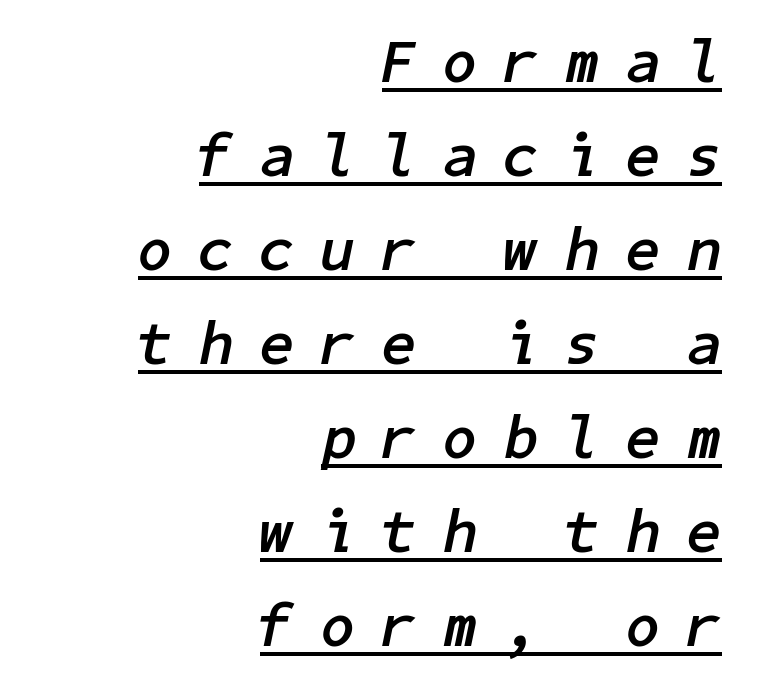
{"italic": "yes", "lean": "right", "slant_degrees": 11, "bold": "yes", "weight": "semibold", "width": "normal", "stroke_contrast": "low", "x_height": "medium", "underline": "yes", "align": "right", "line_spacing": "normal", "line_spacing_ratio": 1.54, "letter_spacing": "wide", "letter_spacing_em": 0.45, "glyph_px": 61}
